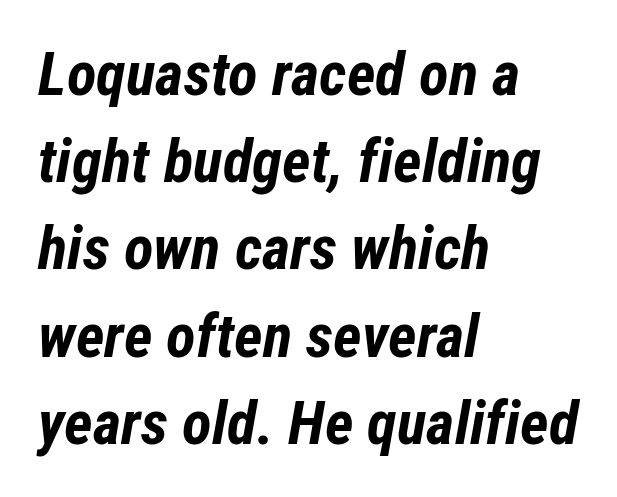
The image shows 61 px bold, condensed type, italic (leaning right); set left-aligned, normal line spacing (1.43x), normal letter spacing, not underlined; low stroke contrast and a medium x-height.
